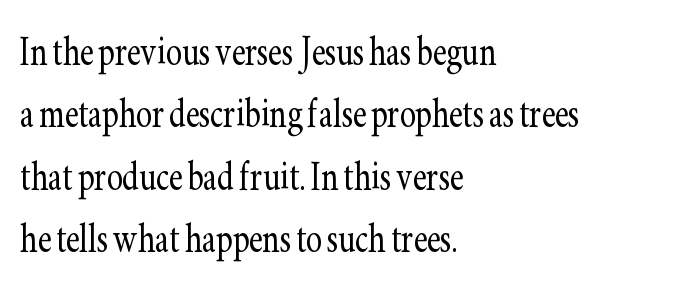
The image shows 48 px light, condensed serif type, upright; set left-aligned, normal line spacing (1.3x), normal letter spacing, not underlined; low stroke contrast and a small x-height.
